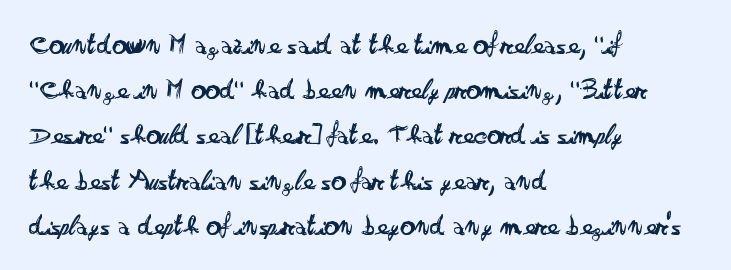
Q: Is the text bold? A: No.
Q: Is the text italic (slanted)? A: No, it is upright.
Q: Is the typeface a serif or a sans-serif typeface? A: Sans-serif.
Q: Is the text underlined? A: No.
Q: How is the paragraph aligned? A: Left-aligned.
Q: Is the spacing between letters normal or unusually wide? A: Normal.
Q: Is the spacing between lines tight, normal or loose? A: Normal.
Q: Width (condensed, normal, or wide)? A: Wide.
Q: Stroke contrast? A: Low.
Q: x-height? A: Small.
Q: Monospaced? A: No.
